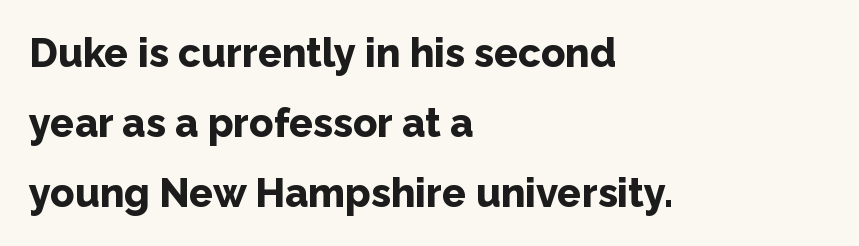
The image shows 40 px bold sans-serif type, upright; set left-aligned, line spacing 1.75x, normal letter spacing, not underlined; low stroke contrast and a medium x-height.
